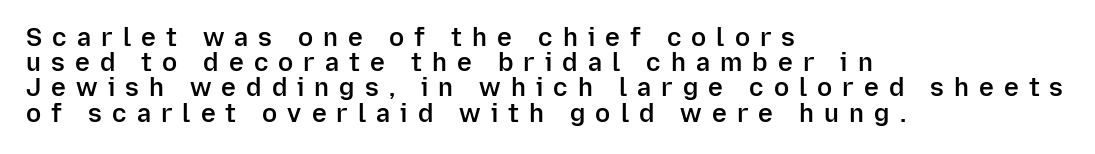
{"italic": "no", "bold": "semi", "underline": "no", "align": "left", "line_spacing": "tight", "line_spacing_ratio": 1.01, "letter_spacing": "wide", "letter_spacing_em": 0.4, "glyph_px": 25}
